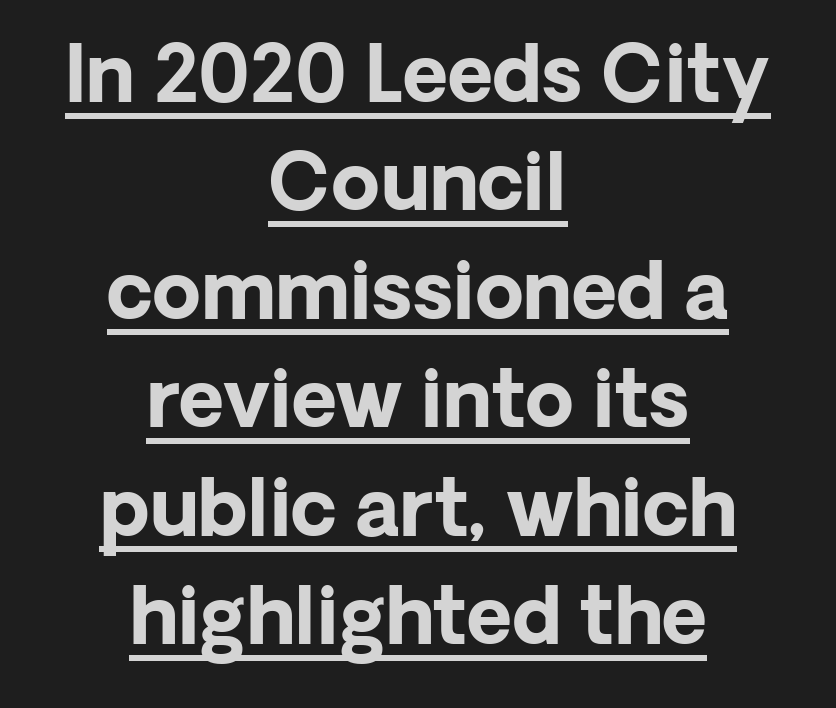
Is the type bold? Yes — the strokes are clearly thick and heavy. Letterform terminals end flat and unadorned throughout the passage. The rendered words wear a rule along their underside. Style check: upright.
